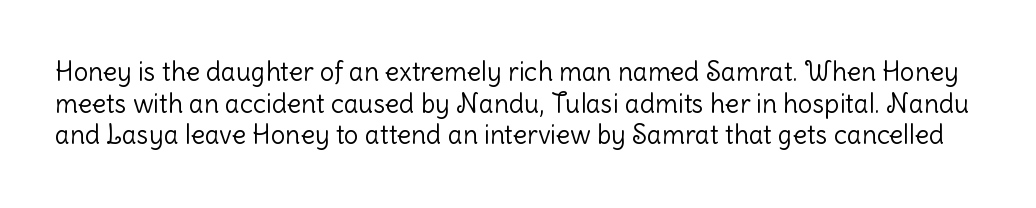
Q: Is the text bold? A: No.
Q: Is the text italic (slanted)? A: No, it is upright.
Q: Is the text underlined? A: No.
Q: Is the spacing between letters normal or unusually wide? A: Normal.
